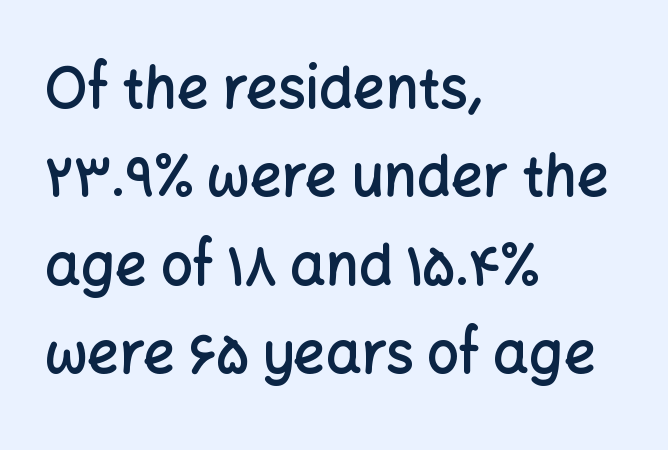
The image shows 56 px semibold sans-serif type, upright; set left-aligned, normal line spacing (1.58x), normal letter spacing, not underlined; low stroke contrast and a medium x-height.
